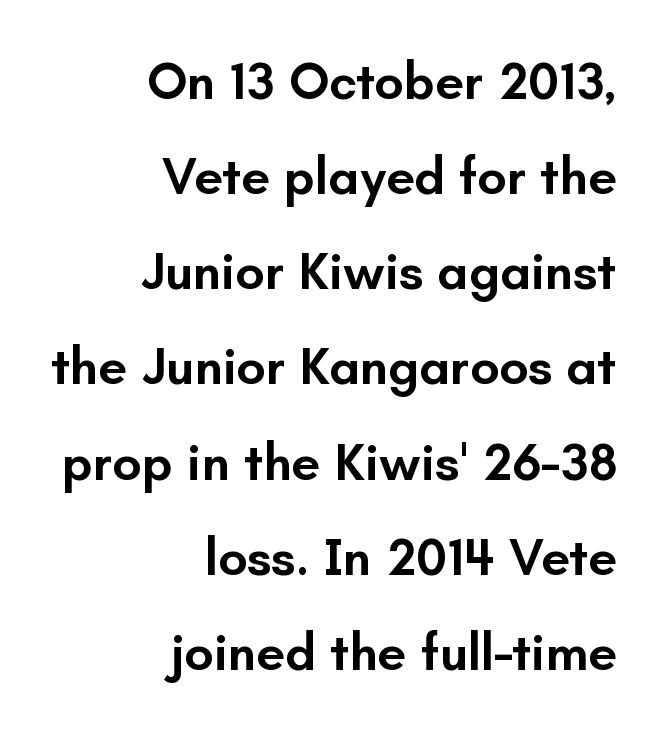
The image shows 52 px semibold sans-serif type, upright; set right-aligned, line spacing 1.83x, normal letter spacing, not underlined; low stroke contrast and a small x-height.
